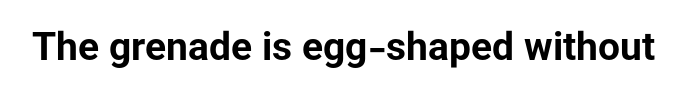
{"serif": "no", "italic": "no", "bold": "yes", "weight": "bold", "width": "normal", "stroke_contrast": "low", "x_height": "medium", "monospaced": "no", "underline": "no", "letter_spacing": "normal", "letter_spacing_em": 0.0, "glyph_px": 39}
